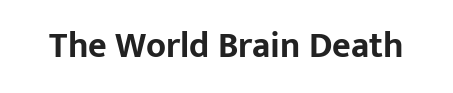
Q: Is the text bold? A: Yes.
Q: Is the text italic (slanted)? A: No, it is upright.
Q: Is the typeface a serif or a sans-serif typeface? A: Sans-serif.
Q: Is the text underlined? A: No.
Q: Is the spacing between letters normal or unusually wide? A: Normal.
Q: Width (condensed, normal, or wide)? A: Normal.
Q: Stroke contrast? A: Low.
Q: x-height? A: Medium.
Q: Monospaced? A: No.
